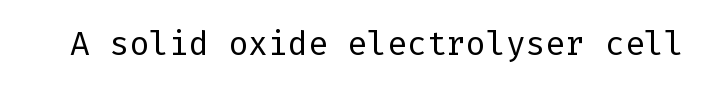
{"serif": "no", "italic": "no", "bold": "no", "weight": "regular", "width": "normal", "stroke_contrast": "low", "x_height": "medium", "underline": "no", "letter_spacing": "normal", "letter_spacing_em": 0.0, "glyph_px": 33}
